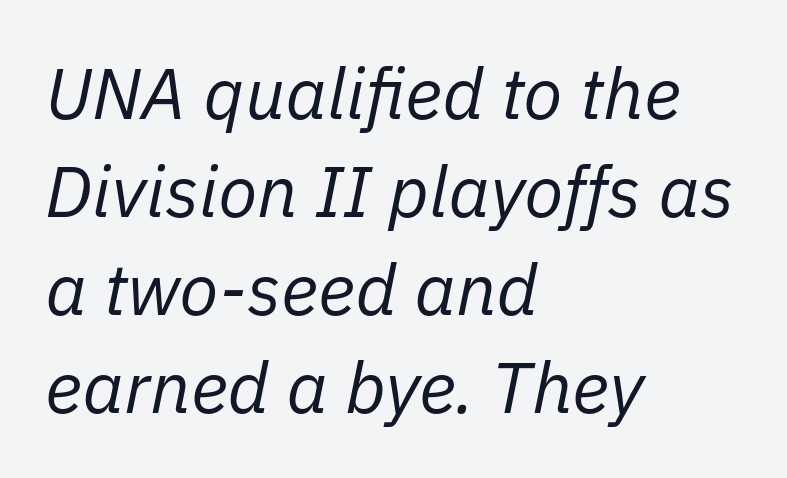
The ragged edge is on the right, which tells us the setting is flush left. Weight: not bold — regular or lighter. Tracking here is standard; glyphs follow each other at the usual distance. Every character sits at an angle, as italics do. The letters advance in unequal steps, a hallmark of proportional type. Quick note: underline off.
